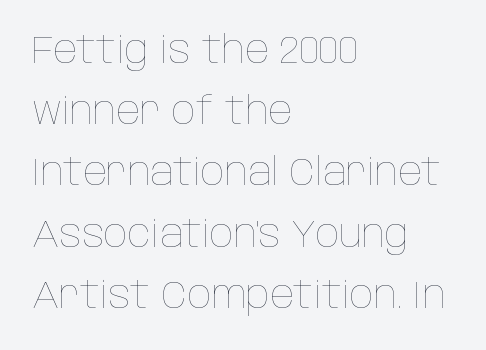
Q: Is the text bold? A: No.
Q: Is the text italic (slanted)? A: No, it is upright.
Q: Is the text underlined? A: No.
Q: How is the paragraph aligned? A: Left-aligned.
Q: Is the spacing between letters normal or unusually wide? A: Normal.
Q: Is the spacing between lines tight, normal or loose? A: Normal.
Q: Width (condensed, normal, or wide)? A: Condensed.
Q: Stroke contrast? A: Low.
Q: x-height? A: Large.
Q: Monospaced? A: No.
